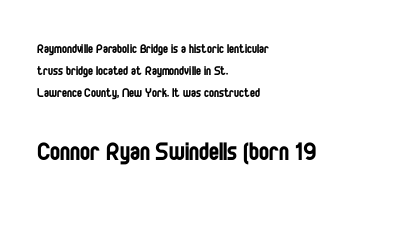
The typesetting does not lean heavy: it is not bold. Type without underlining. Honestly, the row spacing looks completely unremarkable. These lines keep a tight, regular rhythm from letter to letter.
